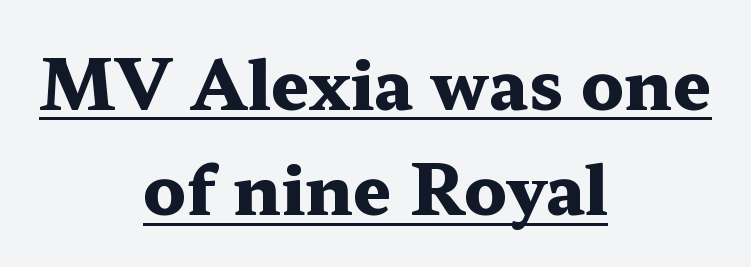
Q: Is the text bold? A: Yes.
Q: Is the text italic (slanted)? A: No, it is upright.
Q: Is the typeface a serif or a sans-serif typeface? A: Serif.
Q: Is the text underlined? A: Yes.
Q: How is the paragraph aligned? A: Centered.
Q: Is the spacing between letters normal or unusually wide? A: Normal.
Q: Is the spacing between lines tight, normal or loose? A: Normal.
Q: Width (condensed, normal, or wide)? A: Wide.
Q: Stroke contrast? A: Medium.
Q: x-height? A: Medium.
Q: Monospaced? A: No.
